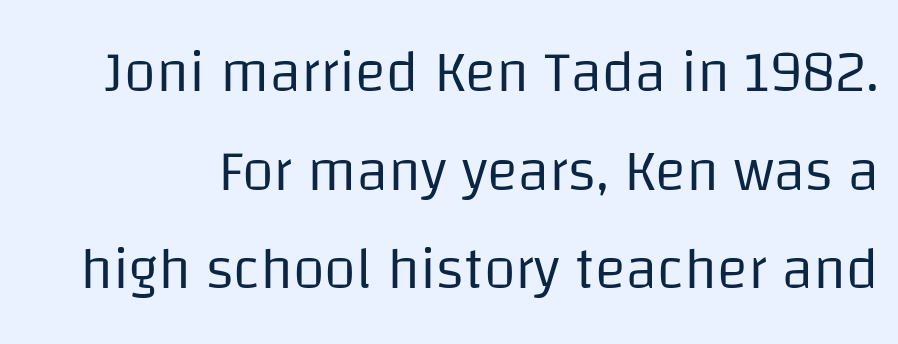
The image shows 58 px regular-weight sans-serif type, upright; set normal line spacing (1.7x), normal letter spacing, not underlined; low stroke contrast and a large x-height.
